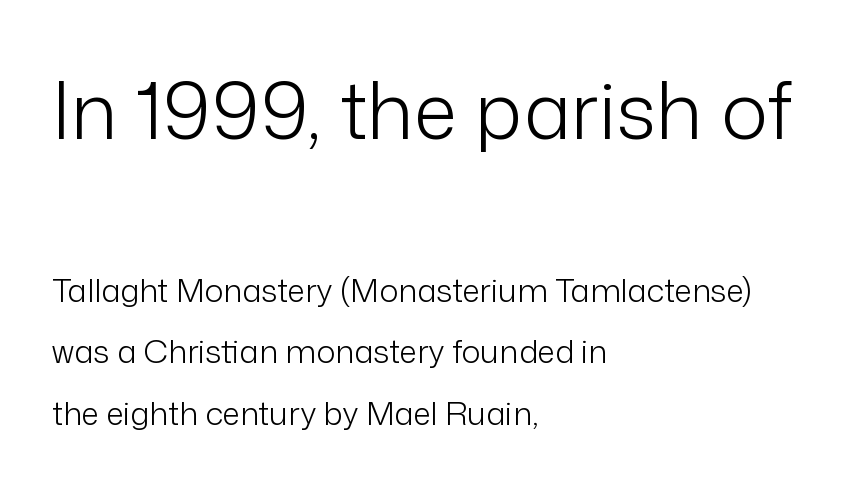
Look at the glyph heights: the upper group is clearly the bigger setting. Casual observation: everything's shoved over to the left. I'd call this a sans setting — the letters go barefoot. Letters rest on an invisible, unmarked baseline. The lettering stays uniformly vertical, giving the passage a roman look.
